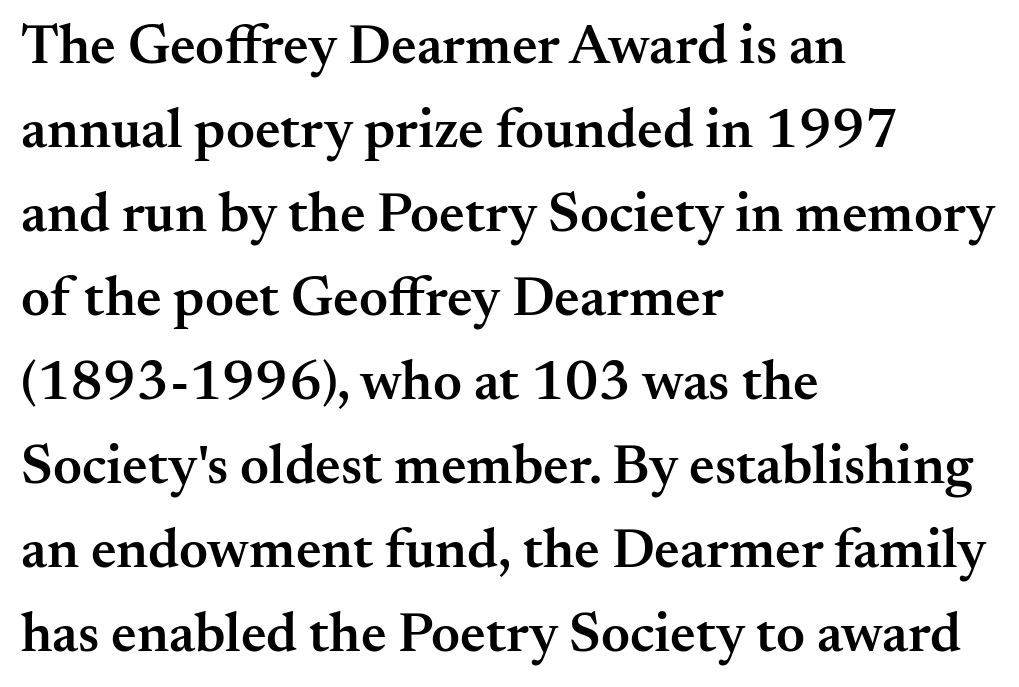
The image shows 56 px semibold serif type, upright; set left-aligned, normal line spacing (1.5x), normal letter spacing, not underlined; medium stroke contrast and a small x-height.
